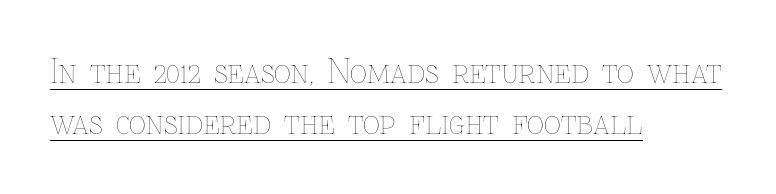
Weight: not bold — regular or lighter. This rendering features underlined lettering. You could call the tracking neutral — neither tight nor loose. A typesetter would call this leading conventional body-copy spacing. Does the copy run flush right? No — it runs flush left. The specimen reads as upright at a glance.
